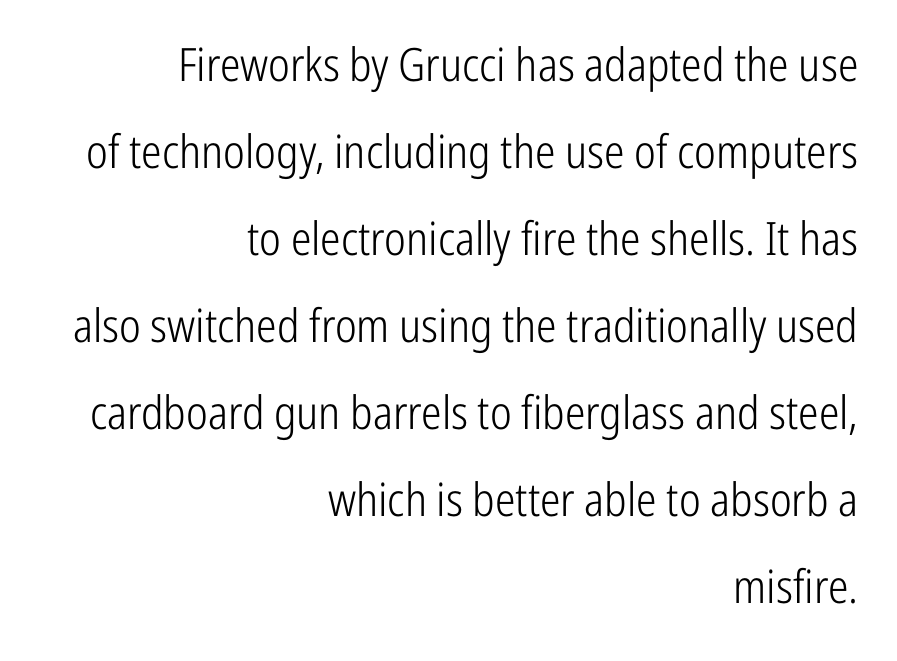
Q: Is the text bold? A: No.
Q: Is the text italic (slanted)? A: No, it is upright.
Q: Is the typeface a serif or a sans-serif typeface? A: Sans-serif.
Q: Is the text underlined? A: No.
Q: How is the paragraph aligned? A: Right-aligned.
Q: Is the spacing between letters normal or unusually wide? A: Normal.
Q: Width (condensed, normal, or wide)? A: Condensed.
Q: Stroke contrast? A: Low.
Q: x-height? A: Medium.
Q: Monospaced? A: No.
